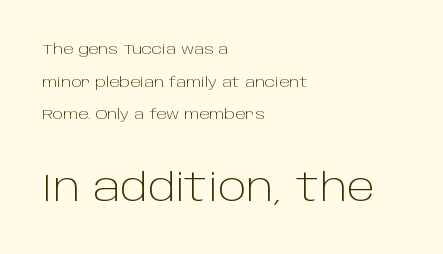
{"serif": "no", "italic": "no", "bold": "no", "weight": "light", "width": "normal", "stroke_contrast": "low", "x_height": "large", "monospaced": "no", "underline": "no", "align": "left", "line_spacing": "loose", "line_spacing_ratio": 2.33, "letter_spacing": "normal", "letter_spacing_em": 0.0, "larger_block": "second", "size_ratio": 2.71, "glyph_px": 38}
